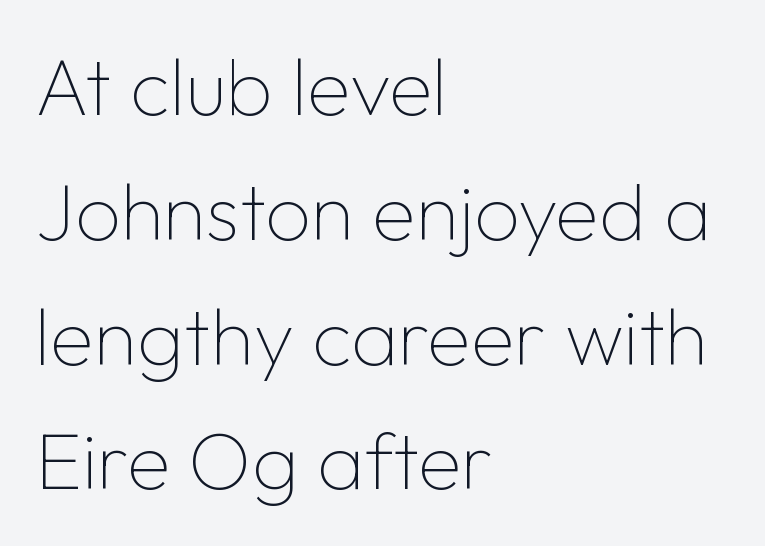
{"serif": "no", "italic": "no", "bold": "no", "weight": "thin", "width": "normal", "stroke_contrast": "low", "x_height": "medium", "monospaced": "no", "underline": "no", "align": "left", "line_spacing": "normal", "line_spacing_ratio": 1.56, "letter_spacing": "normal", "letter_spacing_em": 0.0, "glyph_px": 80}
